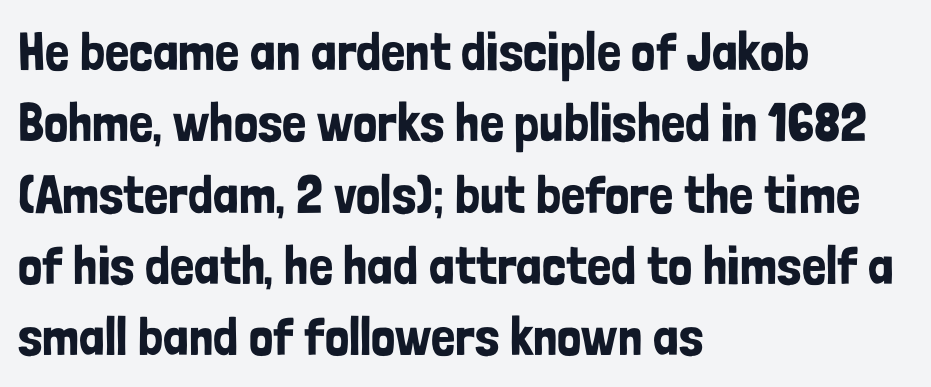
A typesetter would mark this as roman, not italic. The setting favours the left margin, as ordinary paragraphs usually do. A clean baseline with only descenders dipping below it. The passage shown is typed in a proportional face where columns would drift.
